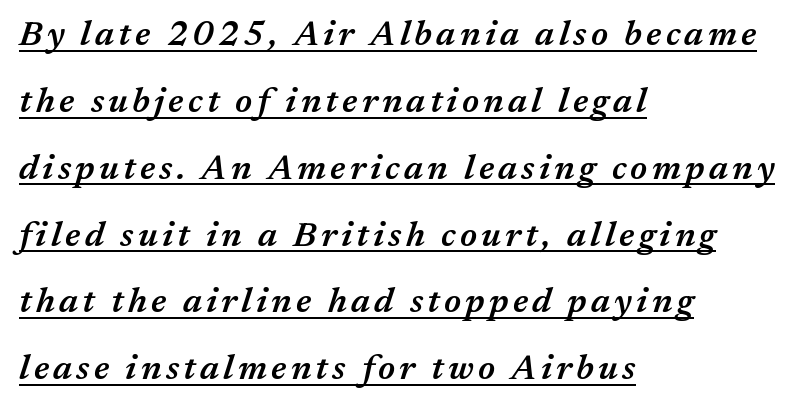
Varying glyph widths throughout — classic text-font behaviour. The rendering applies a slant to the glyphs. A somewhat darkened texture: the type is semibold rather than bold. Compared with typical paragraphs, the rows here are farther apart. Visually the block forms a straight wall on the left and a jagged coastline on the right.
